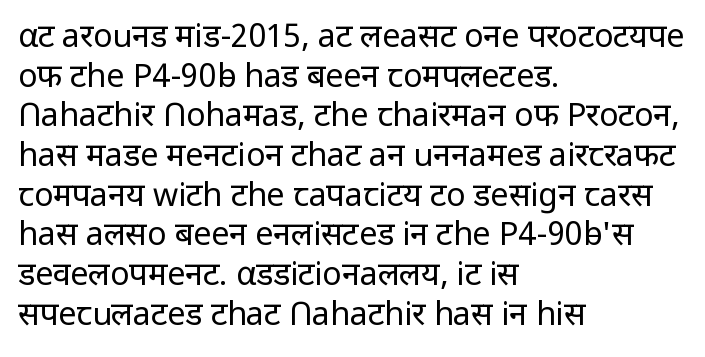
The image shows 32 px regular-weight sans-serif type, upright; set left-aligned, line spacing 1.24x, normal letter spacing, not underlined; low stroke contrast and a medium x-height.
